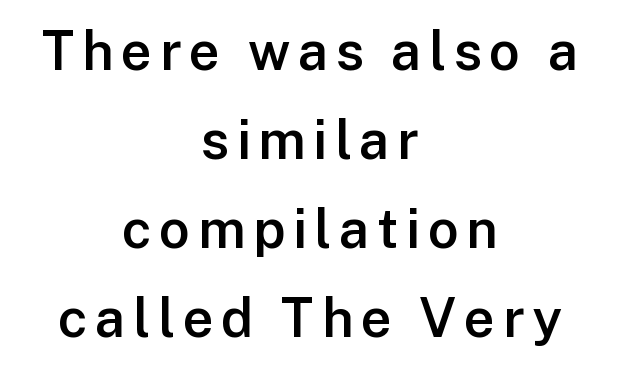
Style check: upright. Is this a fixed-width face? No — the glyphs have proportional, varying widths. Whoever set this chose a conventional vertical rhythm. Type style note: lacks serifs. Letters rest on an invisible, unmarked baseline.
